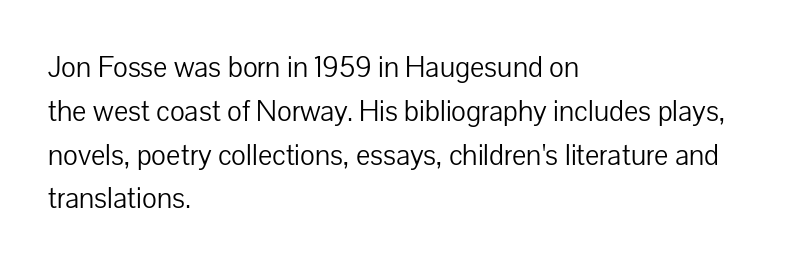
The image shows 30 px light sans-serif type, upright; set left-aligned, normal line spacing (1.46x), normal letter spacing, not underlined; low stroke contrast and a medium x-height.
